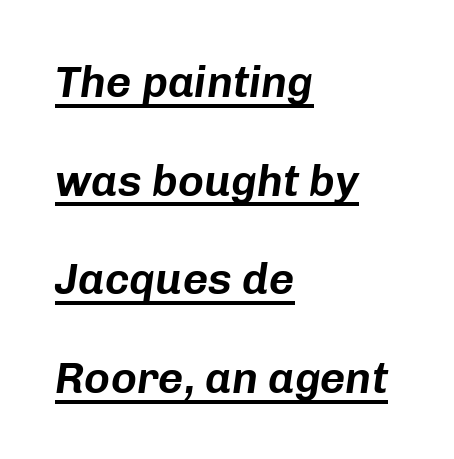
The image shows 44 px text type, italic (leaning right); set left-aligned, loose line spacing (2.24x), normal letter spacing, underlined; low stroke contrast and a medium x-height.
